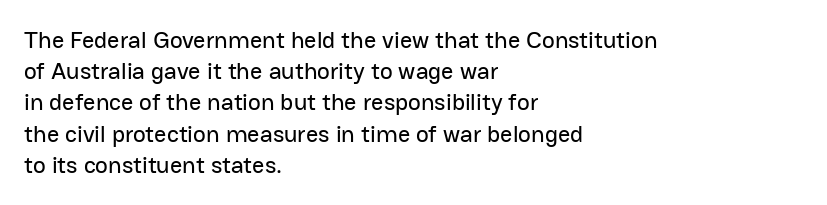
{"italic": "no", "underline": "no", "align": "left", "line_spacing": "normal", "line_spacing_ratio": 1.3, "letter_spacing": "normal", "letter_spacing_em": 0.0, "glyph_px": 24}
